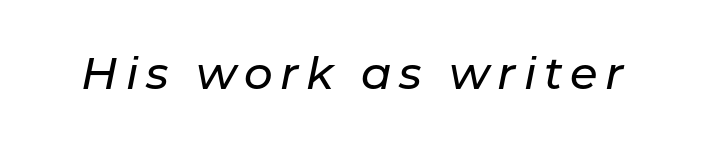
Anything drawn beneath the words? Only blank space. Is this a fixed-width face? No — the glyphs have proportional, varying widths. Compared with ordinary roman type, these characters are visibly tilted.
